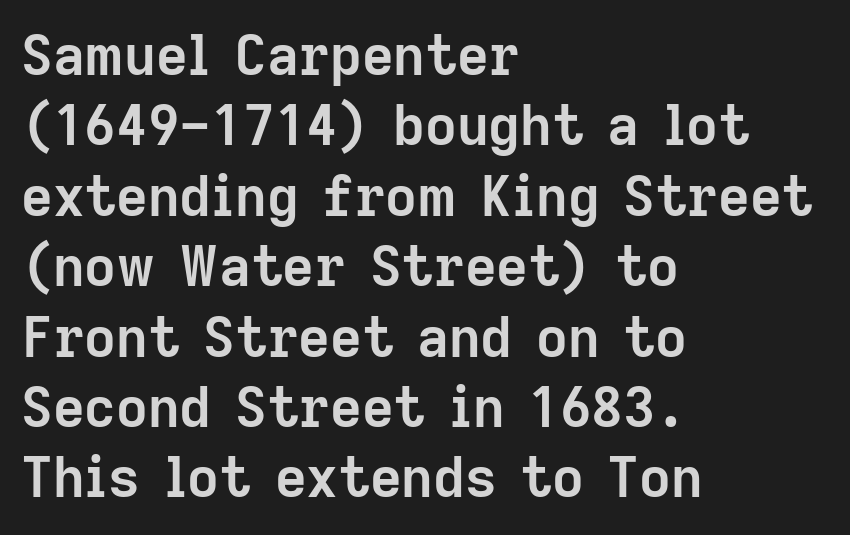
Here the glyphs are tracked normally, forming tight word shapes. The string is rendered with underlining switched off. This block has exactly the height ordinary leading produces. The face used here is proportionally spaced, like ordinary book or web type. The axis of the letterforms is exactly vertical. Is the type bold? Yes — the strokes are clearly thick and heavy.
